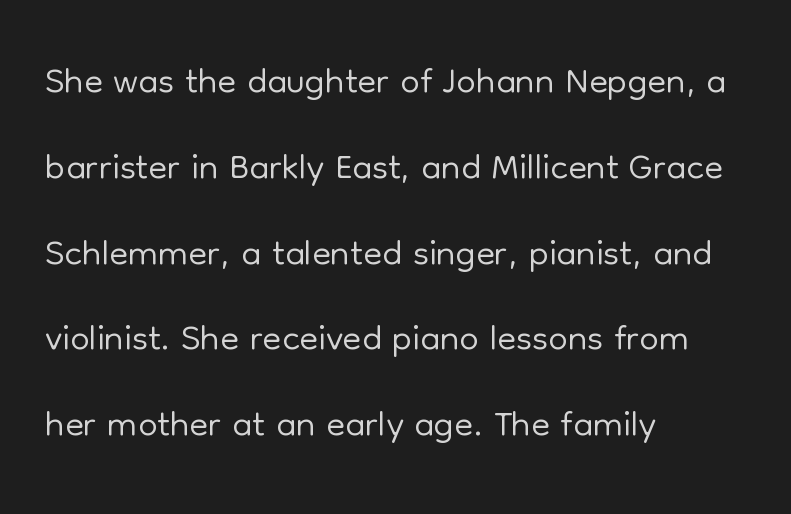
Q: Is the text bold? A: No.
Q: Is the text italic (slanted)? A: No, it is upright.
Q: Is the typeface a serif or a sans-serif typeface? A: Sans-serif.
Q: Is the text underlined? A: No.
Q: How is the paragraph aligned? A: Left-aligned.
Q: Is the spacing between letters normal or unusually wide? A: Normal.
Q: Is the spacing between lines tight, normal or loose? A: Normal.
Q: Width (condensed, normal, or wide)? A: Normal.
Q: Stroke contrast? A: Low.
Q: x-height? A: Medium.
Q: Monospaced? A: No.
